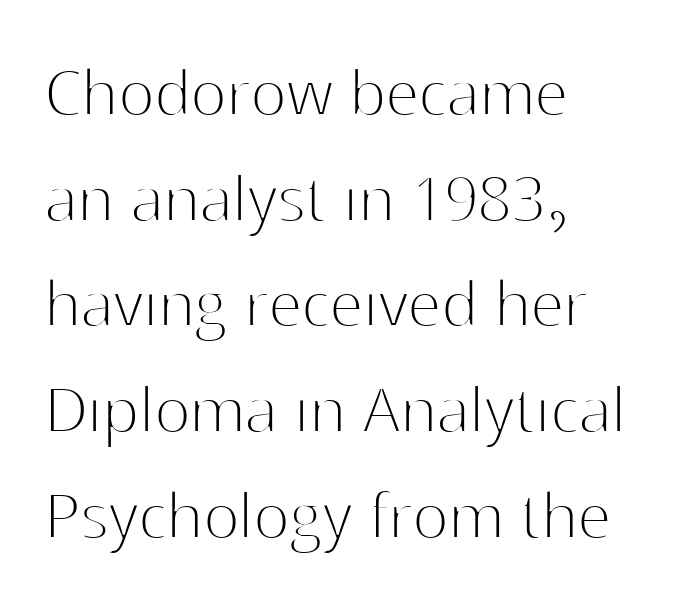
{"serif": "no", "italic": "no", "bold": "no", "weight": "thin", "width": "normal", "stroke_contrast": "high", "x_height": "medium", "monospaced": "no", "underline": "no", "align": "left", "line_spacing": "normal", "line_spacing_ratio": 1.39, "letter_spacing": "normal", "letter_spacing_em": 0.0, "glyph_px": 76}
